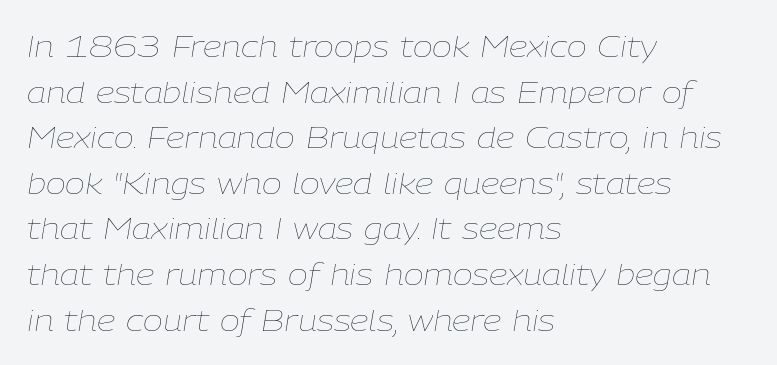
Q: Is the text bold? A: No.
Q: Is the text italic (slanted)? A: Yes, it leans right by about 9 degrees.
Q: Is the text underlined? A: No.
Q: How is the paragraph aligned? A: Left-aligned.
Q: Is the spacing between letters normal or unusually wide? A: Normal.
Q: Is the spacing between lines tight, normal or loose? A: Normal.
Q: Width (condensed, normal, or wide)? A: Normal.
Q: Stroke contrast? A: Low.
Q: x-height? A: Medium.
Q: Monospaced? A: No.
